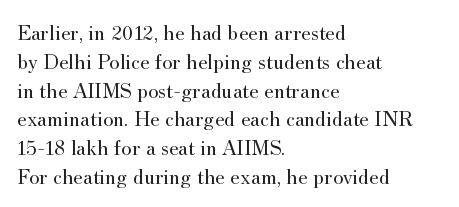
No extra ink here — the face is not bold. The ragged edge is on the right, which tells us the setting is flush left. Decoration check: the copy has no underline. Between one letter and the next there's only the usual sliver of space. No italicization has been applied; the sample stays upright. Successive baselines arrive at the customary interval.
